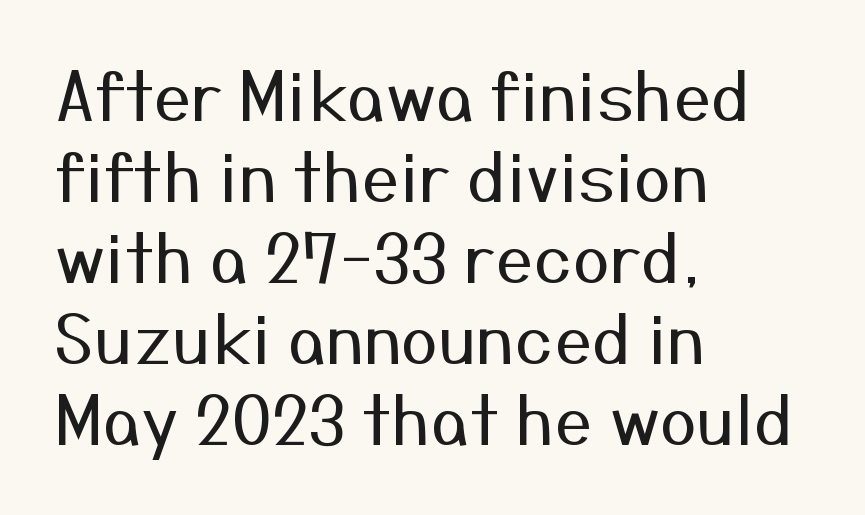
{"serif": "no", "italic": "no", "bold": "no", "weight": "regular", "width": "normal", "stroke_contrast": "medium", "x_height": "medium", "monospaced": "no", "underline": "no", "align": "left", "line_spacing_ratio": 1.21, "letter_spacing": "normal", "letter_spacing_em": 0.0, "glyph_px": 67}
